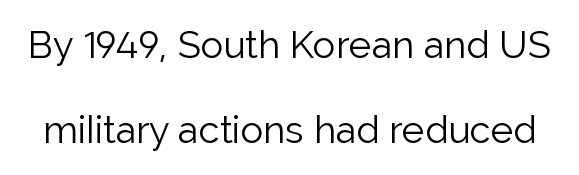
The image shows 38 px light sans-serif type, upright; set loose line spacing (2.24x), normal letter spacing, not underlined; low stroke contrast and a medium x-height.
